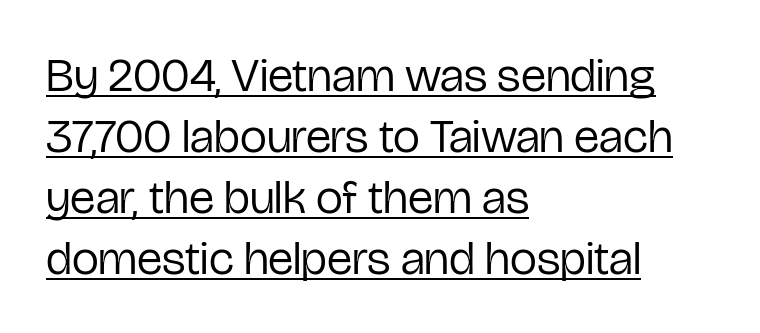
Rows of type keep a routine distance in the vertical direction. The face used here is proportionally spaced, like ordinary book or web type. The typesetter has applied underlining to the passage shown. These lines are composed in type without serifs.
